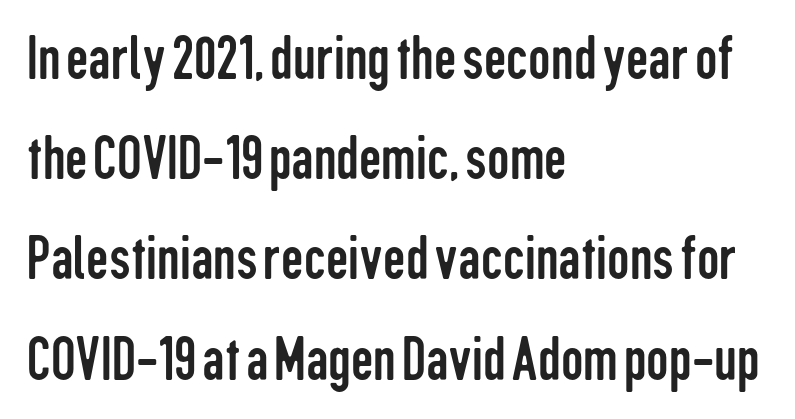
Q: Is the text bold? A: No.
Q: Is the text italic (slanted)? A: No, it is upright.
Q: Is the typeface a serif or a sans-serif typeface? A: Sans-serif.
Q: Is the text underlined? A: No.
Q: How is the paragraph aligned? A: Left-aligned.
Q: Is the spacing between letters normal or unusually wide? A: Normal.
Q: Is the spacing between lines tight, normal or loose? A: Normal.
Q: Width (condensed, normal, or wide)? A: Condensed.
Q: Stroke contrast? A: Low.
Q: x-height? A: Medium.
Q: Monospaced? A: No.
